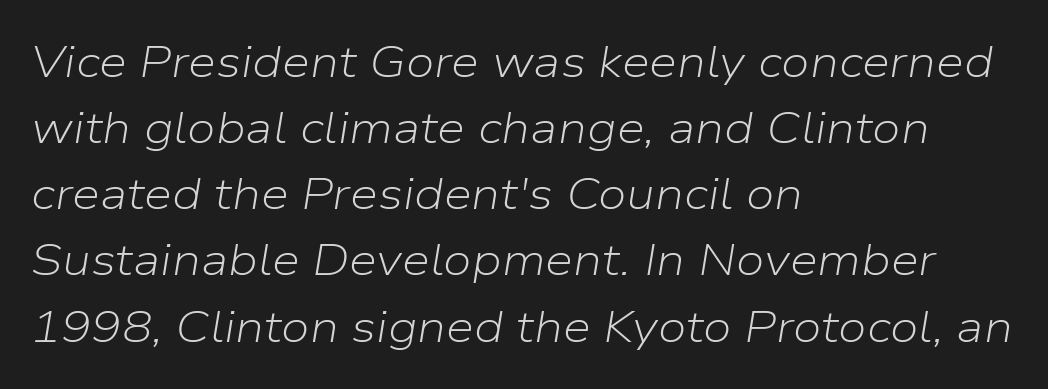
{"italic": "yes", "lean": "right", "slant_degrees": 9, "bold": "no", "weight": "light", "width": "normal", "stroke_contrast": "low", "x_height": "medium", "monospaced": "no", "underline": "no", "align": "left", "line_spacing": "normal", "line_spacing_ratio": 1.47, "letter_spacing": "normal", "letter_spacing_em": 0.0, "glyph_px": 45}
